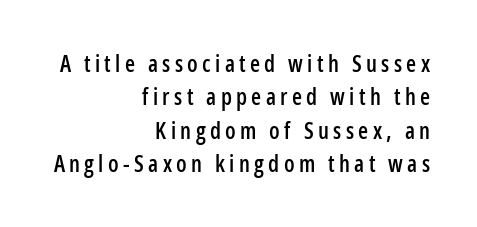
{"italic": "no", "underline": "no", "align": "right", "line_spacing": "normal", "line_spacing_ratio": 1.45, "glyph_px": 23}
